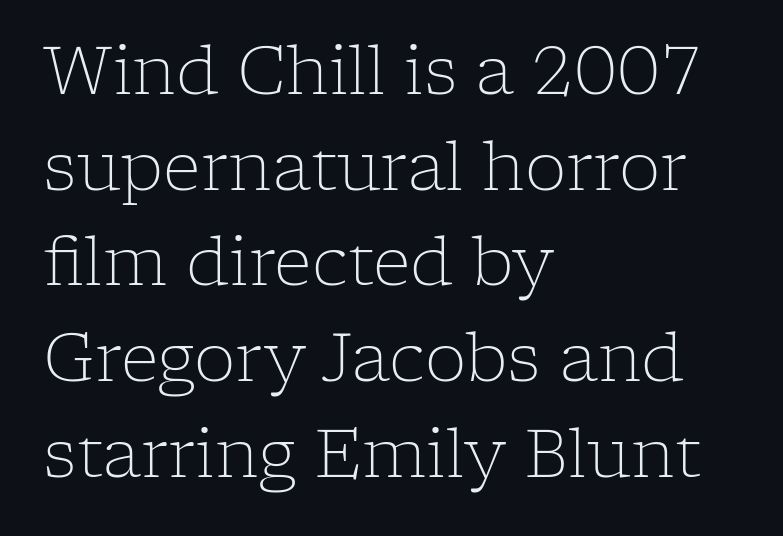
Q: Is the text bold? A: No.
Q: Is the text italic (slanted)? A: No, it is upright.
Q: Is the typeface a serif or a sans-serif typeface? A: Serif.
Q: Is the text underlined? A: No.
Q: How is the paragraph aligned? A: Left-aligned.
Q: Is the spacing between letters normal or unusually wide? A: Normal.
Q: Is the spacing between lines tight, normal or loose? A: Normal.
Q: Width (condensed, normal, or wide)? A: Normal.
Q: Stroke contrast? A: Low.
Q: x-height? A: Medium.
Q: Monospaced? A: No.
